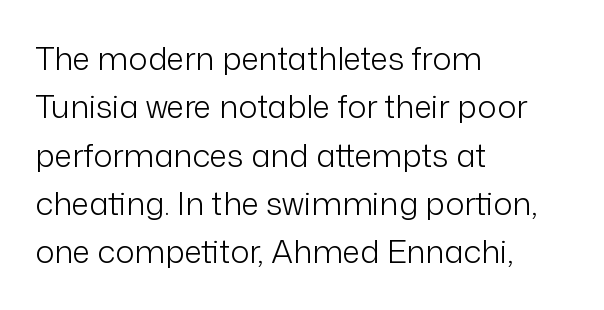
Q: Is the text bold? A: No.
Q: Is the text italic (slanted)? A: No, it is upright.
Q: Is the typeface a serif or a sans-serif typeface? A: Sans-serif.
Q: Is the text underlined? A: No.
Q: How is the paragraph aligned? A: Left-aligned.
Q: Is the spacing between letters normal or unusually wide? A: Normal.
Q: Is the spacing between lines tight, normal or loose? A: Normal.
Q: Width (condensed, normal, or wide)? A: Normal.
Q: Stroke contrast? A: Low.
Q: x-height? A: Medium.
Q: Monospaced? A: No.
